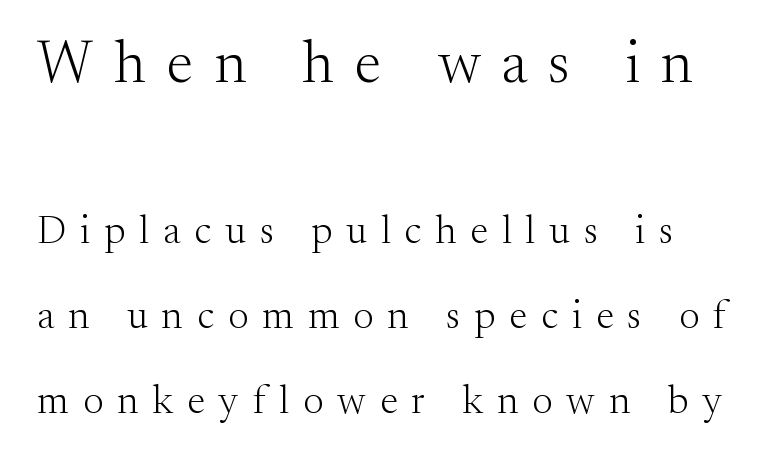
The image shows 60 px light serif type, upright; set loose line spacing (2.13x), unusually wide letter spacing (+0.35 em), not underlined; the first (top) block is 1.5x larger; medium stroke contrast and a small x-height.
